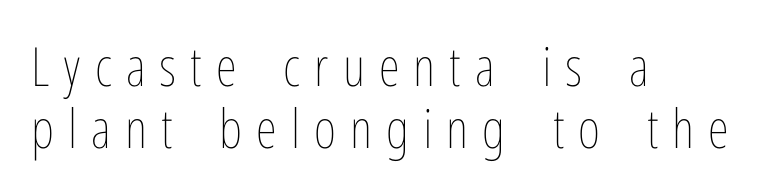
A clean baseline with only descenders dipping below it. You could not count columns in this text — the font is proportionally spaced. This rendering widens character spacing well past its baseline value. Baseline-to-baseline distance is barely more than the letter height. Posture: upright roman. Reading down the block, your eye returns to a fixed left position each line.
